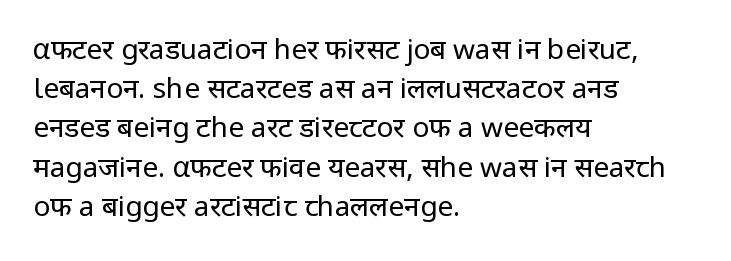
{"serif": "no", "italic": "no", "bold": "no", "weight": "regular", "width": "normal", "stroke_contrast": "low", "x_height": "medium", "monospaced": "no", "underline": "no", "align": "left", "line_spacing": "normal", "line_spacing_ratio": 1.4, "letter_spacing": "normal", "letter_spacing_em": 0.0, "glyph_px": 28}
